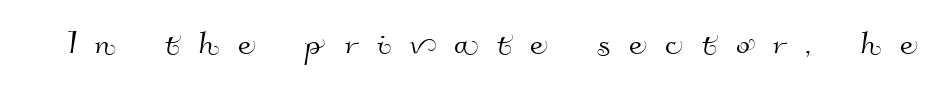
Varying glyph widths throughout — classic text-font behaviour. Tracking here is generous; glyphs stand well apart from one another. Rule under the text: the space is simply empty. The rendering shows plain stroke endings on the letterforms — a sans-serif design.
